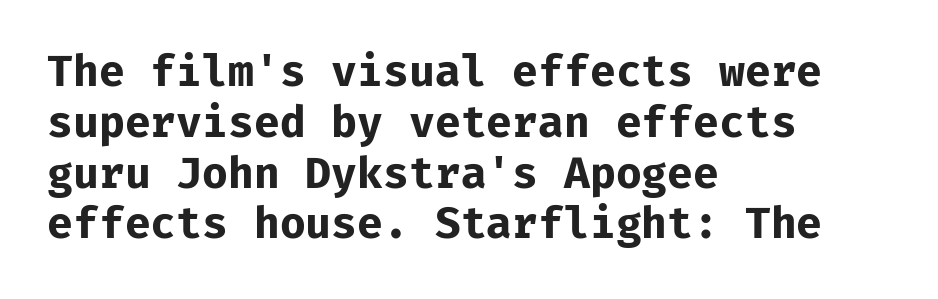
Q: Is the text bold? A: Yes.
Q: Is the text italic (slanted)? A: No, it is upright.
Q: Is the typeface a serif or a sans-serif typeface? A: Sans-serif.
Q: Is the text underlined? A: No.
Q: How is the paragraph aligned? A: Left-aligned.
Q: Is the spacing between letters normal or unusually wide? A: Normal.
Q: Width (condensed, normal, or wide)? A: Normal.
Q: Stroke contrast? A: Low.
Q: x-height? A: Medium.
Q: Monospaced? A: Yes.
